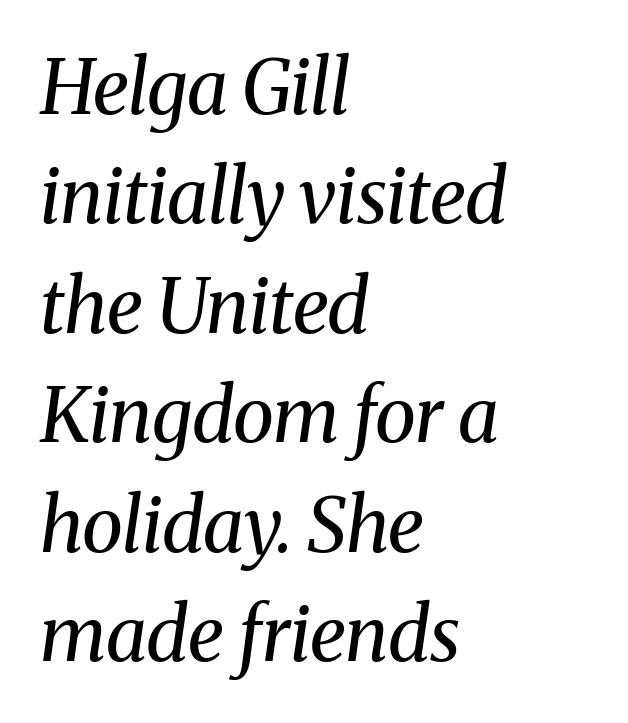
{"serif": "yes", "italic": "yes", "lean": "right", "slant_degrees": 8, "bold": "no", "weight": "regular", "width": "normal", "stroke_contrast": "medium", "x_height": "medium", "monospaced": "no", "underline": "no", "align": "left", "line_spacing": "normal", "line_spacing_ratio": 1.46, "letter_spacing": "normal", "letter_spacing_em": 0.0, "glyph_px": 75}
